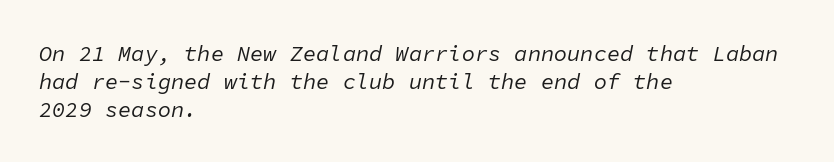
Just letters on the line, the space beneath them empty. The rag falls on the right side of this text block. Caption: standard tracking, unaltered. The passage shown leans; its letterforms are oblique.
